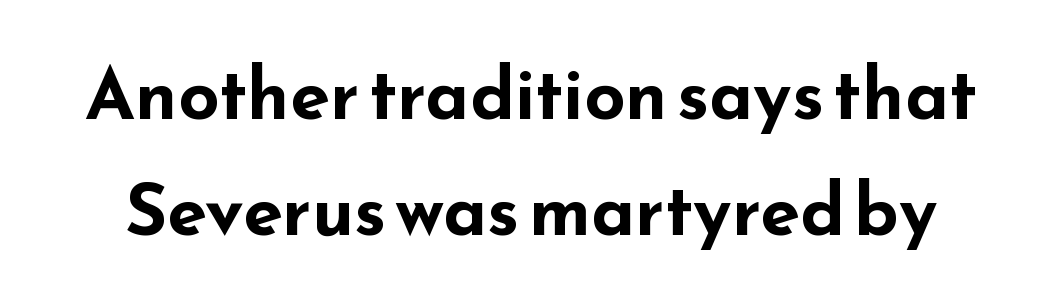
{"serif": "no", "italic": "no", "bold": "yes", "weight": "bold", "width": "wide", "stroke_contrast": "low", "x_height": "small", "monospaced": "no", "underline": "no", "line_spacing": "normal", "line_spacing_ratio": 1.61, "letter_spacing": "normal", "letter_spacing_em": 0.0, "glyph_px": 72}
